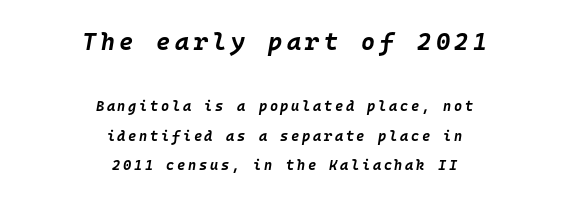
The rag falls on both sides of this text block equally. Has an underline been added? It has not. Characters are canted at an angle relative to the baseline's perpendicular. In terms of weight, the rendering is a true, heavy bold.
